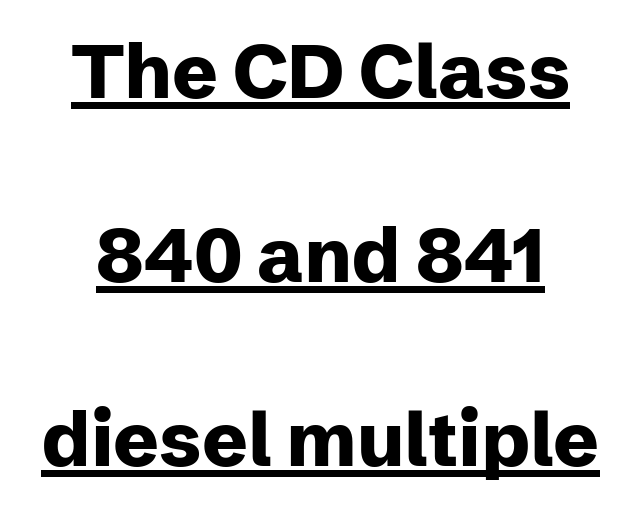
{"serif": "no", "italic": "no", "bold": "yes", "weight": "heavy", "width": "normal", "stroke_contrast": "low", "x_height": "medium", "monospaced": "no", "underline": "yes", "align": "center", "line_spacing": "loose", "line_spacing_ratio": 2.42, "letter_spacing": "normal", "letter_spacing_em": 0.0, "glyph_px": 76}
